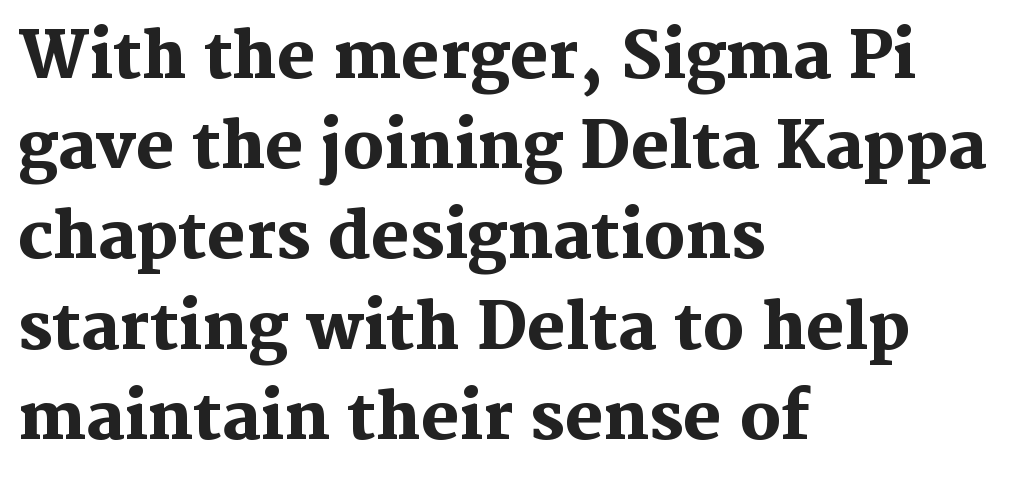
The typesetting leans heavy: a genuine bold. This is serif lettering, the kind often seen in printed books. The line texture is even and compact thanks to regular tracking. A bare baseline throughout the passage. Horizontal bands of white between lines are of average thickness.
